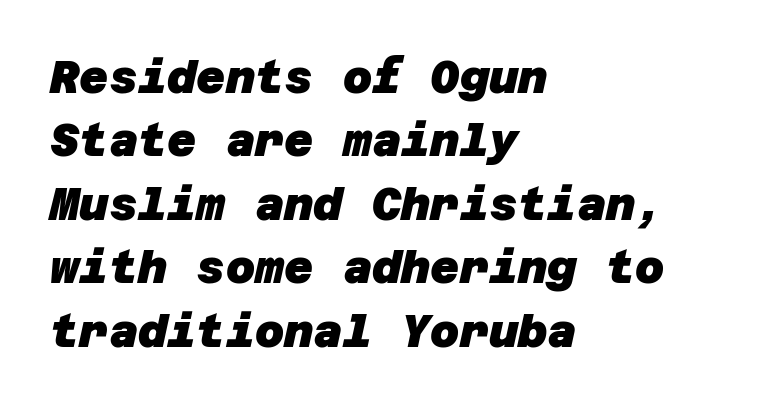
Words appear dense and cohesive because spacing is normal. Casual observation: everything's shoved over to the left. Is the type bold? Yes — the strokes are clearly thick and heavy. The letters carry no serifs — their stems end cleanly without finishing strokes.
